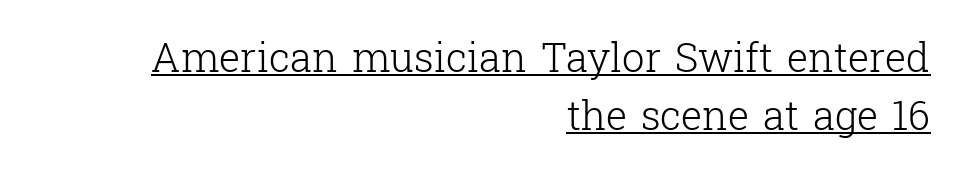
{"serif": "yes", "italic": "no", "bold": "no", "weight": "light", "width": "normal", "stroke_contrast": "low", "x_height": "medium", "monospaced": "no", "underline": "yes", "align": "right", "line_spacing": "normal", "line_spacing_ratio": 1.46, "letter_spacing": "normal", "letter_spacing_em": 0.0, "glyph_px": 40}
